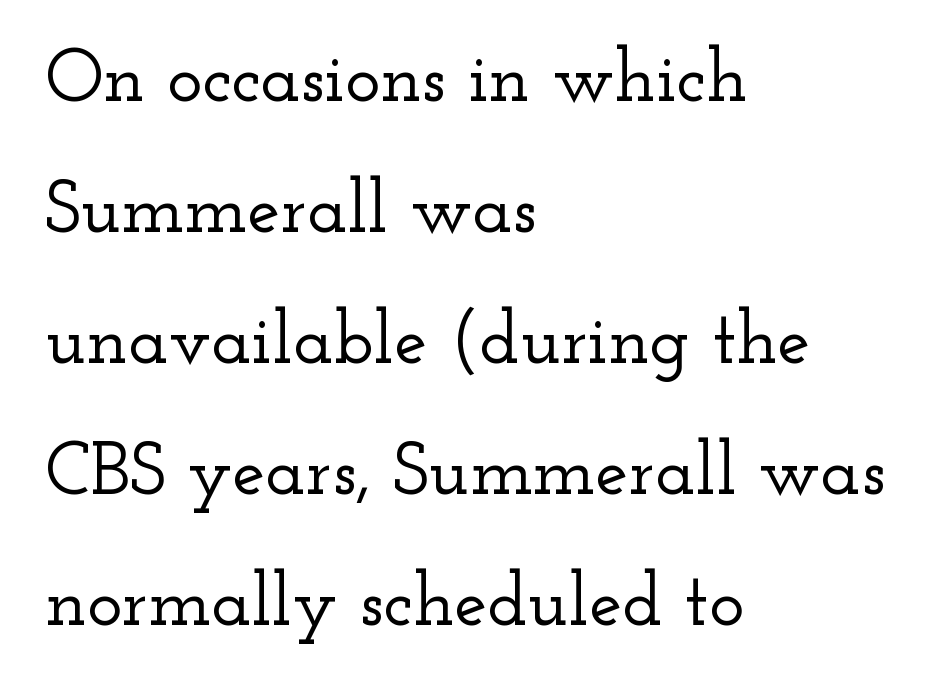
The image shows 74 px wide serif type, upright; set left-aligned, line spacing 1.77x, normal letter spacing, not underlined; low stroke contrast and a small x-height.
